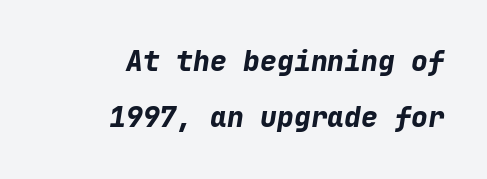
The letters march in equal steps, a hallmark of fixed-pitch type. Notice how the stems are inclined rather than vertical — that's the hallmark of italics. Does the weight exceed regular? Yes, all the way to bold. Underline: absent. Loosely led — the rows are spread out. The setting favours the right margin, as signatures and pull-quotes sometimes do.
